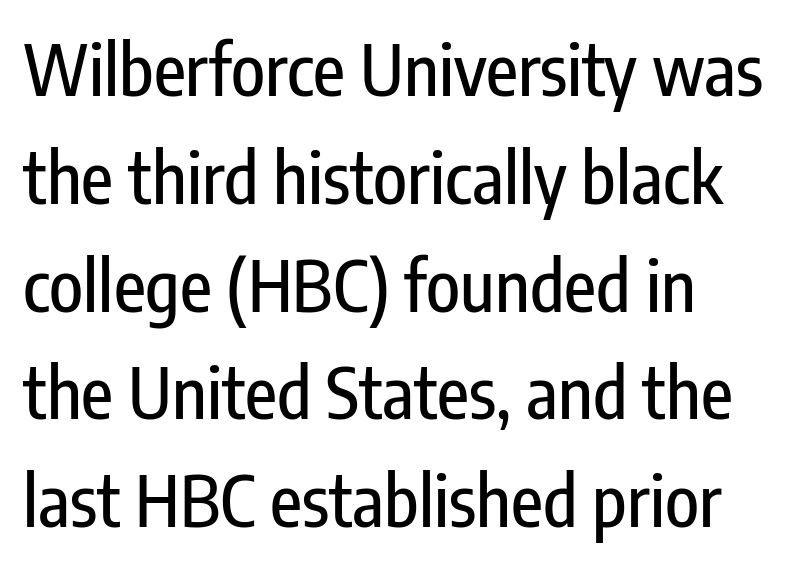
{"serif": "no", "italic": "no", "width": "condensed", "stroke_contrast": "low", "x_height": "medium", "monospaced": "no", "underline": "no", "align": "left", "line_spacing": "normal", "line_spacing_ratio": 1.54, "letter_spacing": "normal", "letter_spacing_em": 0.0, "glyph_px": 70}
